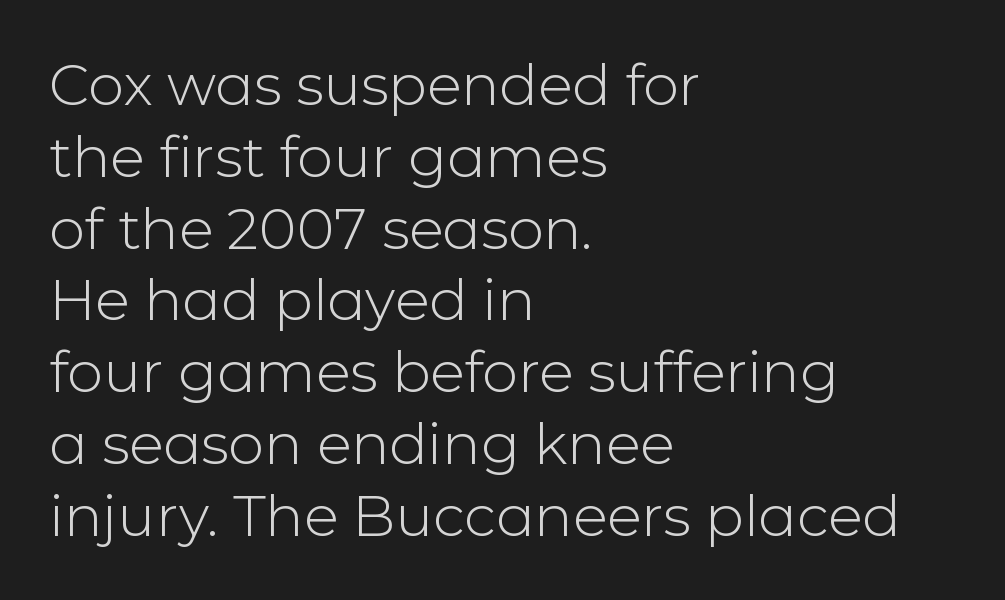
Q: Is the text bold? A: No.
Q: Is the text italic (slanted)? A: No, it is upright.
Q: Is the typeface a serif or a sans-serif typeface? A: Sans-serif.
Q: Is the text underlined? A: No.
Q: How is the paragraph aligned? A: Left-aligned.
Q: Is the spacing between letters normal or unusually wide? A: Normal.
Q: Is the spacing between lines tight, normal or loose? A: Normal.
Q: Width (condensed, normal, or wide)? A: Normal.
Q: Stroke contrast? A: Low.
Q: x-height? A: Medium.
Q: Monospaced? A: No.
